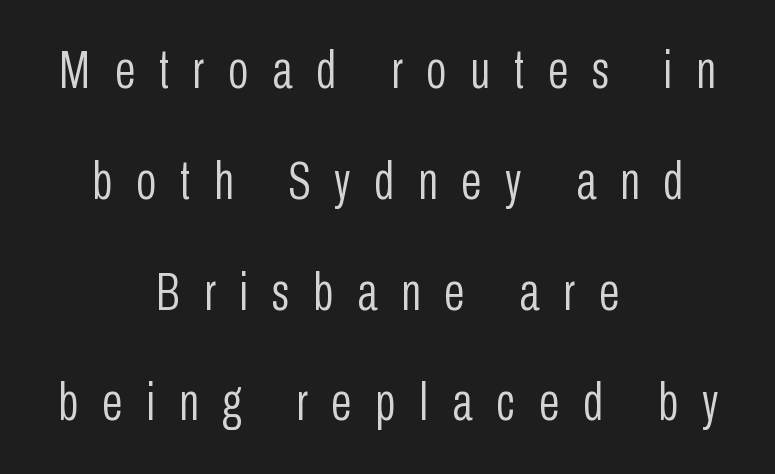
Q: Is the text bold? A: No.
Q: Is the text italic (slanted)? A: No, it is upright.
Q: Is the typeface a serif or a sans-serif typeface? A: Sans-serif.
Q: Is the text underlined? A: No.
Q: How is the paragraph aligned? A: Centered.
Q: Is the spacing between letters normal or unusually wide? A: Unusually wide.
Q: Is the spacing between lines tight, normal or loose? A: Loose.
Q: Width (condensed, normal, or wide)? A: Condensed.
Q: Stroke contrast? A: Low.
Q: x-height? A: Medium.
Q: Monospaced? A: No.
